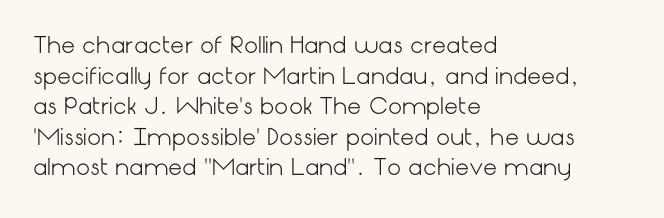
Here the glyphs are tracked normally, forming tight word shapes. This sample keeps an unexceptional amount of space between lines. Every character sits straight up, as roman type does. Each stroke keeps to a modest, everyday thickness or less. This rendering uses left alignment, leaving the right contour irregular. Descenders are the only things crossing below the line.
